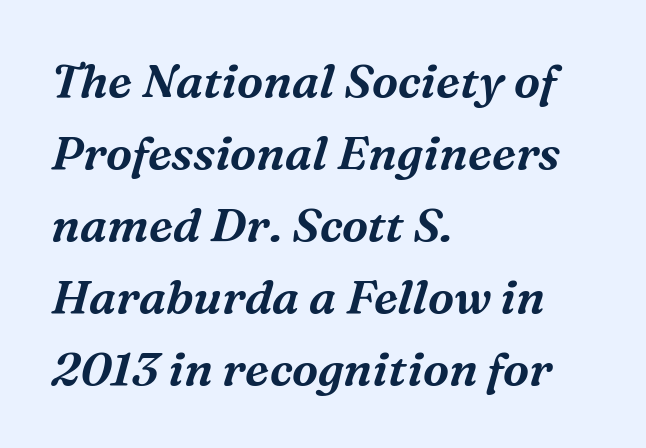
{"serif": "yes", "italic": "yes", "lean": "right", "slant_degrees": 16, "width": "normal", "stroke_contrast": "medium", "x_height": "medium", "monospaced": "no", "underline": "no", "align": "left", "line_spacing": "normal", "line_spacing_ratio": 1.53, "letter_spacing": "normal", "letter_spacing_em": 0.0, "glyph_px": 47}
